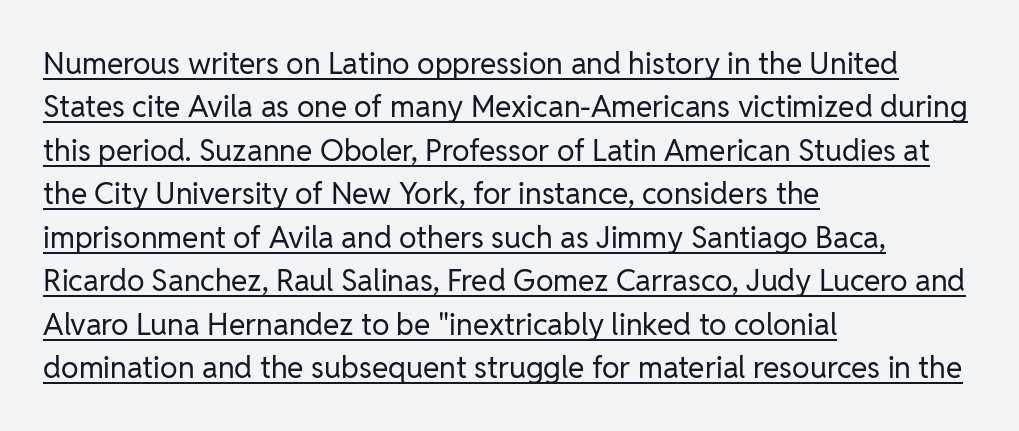
{"serif": "no", "italic": "no", "bold": "no", "weight": "regular", "width": "normal", "stroke_contrast": "low", "x_height": "medium", "monospaced": "no", "underline": "yes", "align": "left", "line_spacing": "normal", "line_spacing_ratio": 1.45, "letter_spacing": "normal", "letter_spacing_em": 0.0, "glyph_px": 30}
